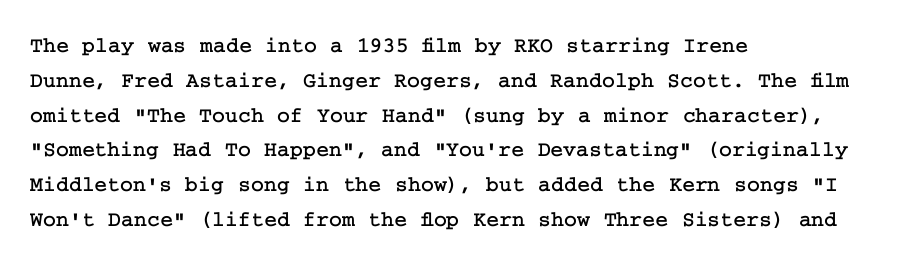
{"italic": "no", "underline": "no", "align": "left", "line_spacing": "normal", "line_spacing_ratio": 1.58, "letter_spacing": "normal", "letter_spacing_em": 0.0, "glyph_px": 22}
